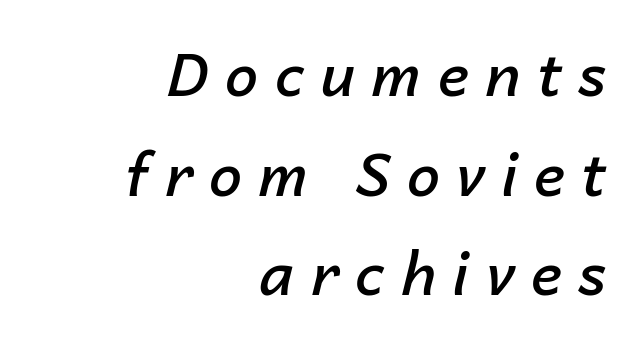
Q: Is the text bold? A: Semi-bold.
Q: Is the text italic (slanted)? A: Yes, it leans right by about 14 degrees.
Q: Is the text underlined? A: No.
Q: How is the paragraph aligned? A: Right-aligned.
Q: Is the spacing between letters normal or unusually wide? A: Unusually wide.
Q: Is the spacing between lines tight, normal or loose? A: Normal.
Q: Width (condensed, normal, or wide)? A: Normal.
Q: Stroke contrast? A: Low.
Q: x-height? A: Medium.
Q: Monospaced? A: No.
